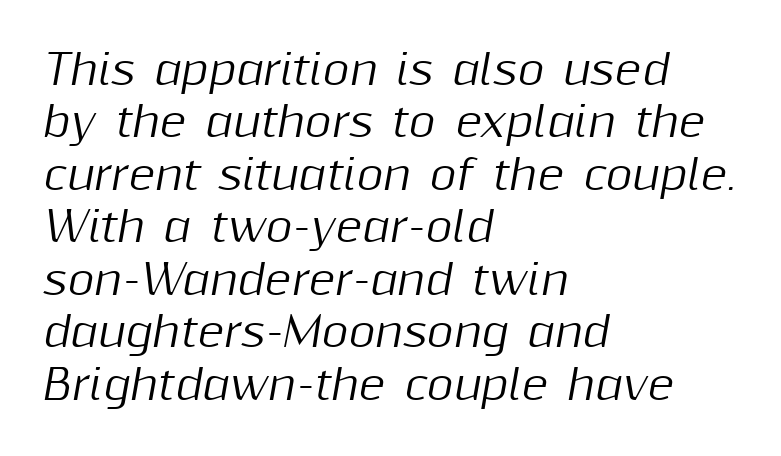
{"italic": "yes", "lean": "right", "slant_degrees": 10, "width": "normal", "stroke_contrast": "medium", "x_height": "medium", "monospaced": "no", "underline": "no", "align": "left", "line_spacing": "normal", "line_spacing_ratio": 1.28, "letter_spacing": "normal", "letter_spacing_em": 0.0, "glyph_px": 41}
